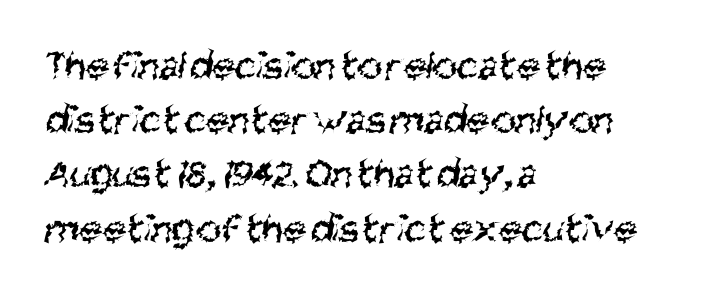
The image shows 42 px regular-weight, condensed sans-serif type; set left-aligned, normal line spacing (1.29x), normal letter spacing, not underlined; medium stroke contrast and a large x-height.
